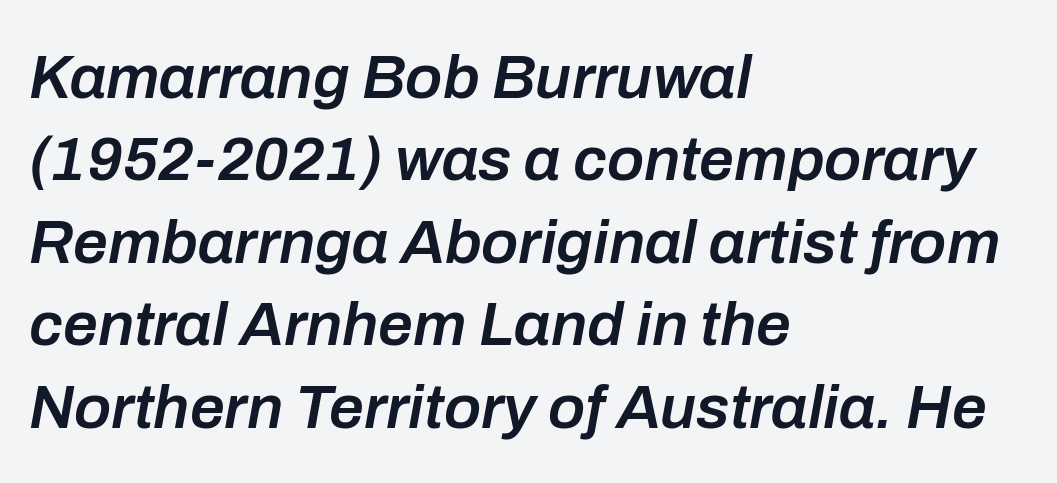
Q: Is the text bold? A: Semi-bold.
Q: Is the text italic (slanted)? A: Yes, it leans right by about 10 degrees.
Q: Is the text underlined? A: No.
Q: How is the paragraph aligned? A: Left-aligned.
Q: Is the spacing between letters normal or unusually wide? A: Normal.
Q: Is the spacing between lines tight, normal or loose? A: Normal.
Q: Width (condensed, normal, or wide)? A: Normal.
Q: Stroke contrast? A: Low.
Q: x-height? A: Medium.
Q: Monospaced? A: No.
